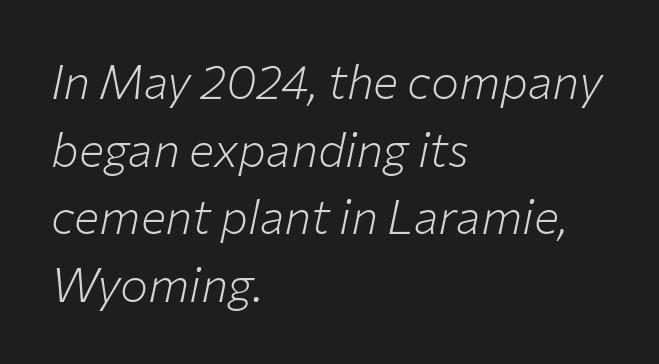
Q: Is the text bold? A: No.
Q: Is the text italic (slanted)? A: Yes, it leans right by about 12 degrees.
Q: Is the text underlined? A: No.
Q: How is the paragraph aligned? A: Left-aligned.
Q: Is the spacing between letters normal or unusually wide? A: Normal.
Q: Is the spacing between lines tight, normal or loose? A: Normal.
Q: Width (condensed, normal, or wide)? A: Normal.
Q: Stroke contrast? A: Low.
Q: x-height? A: Medium.
Q: Monospaced? A: No.
